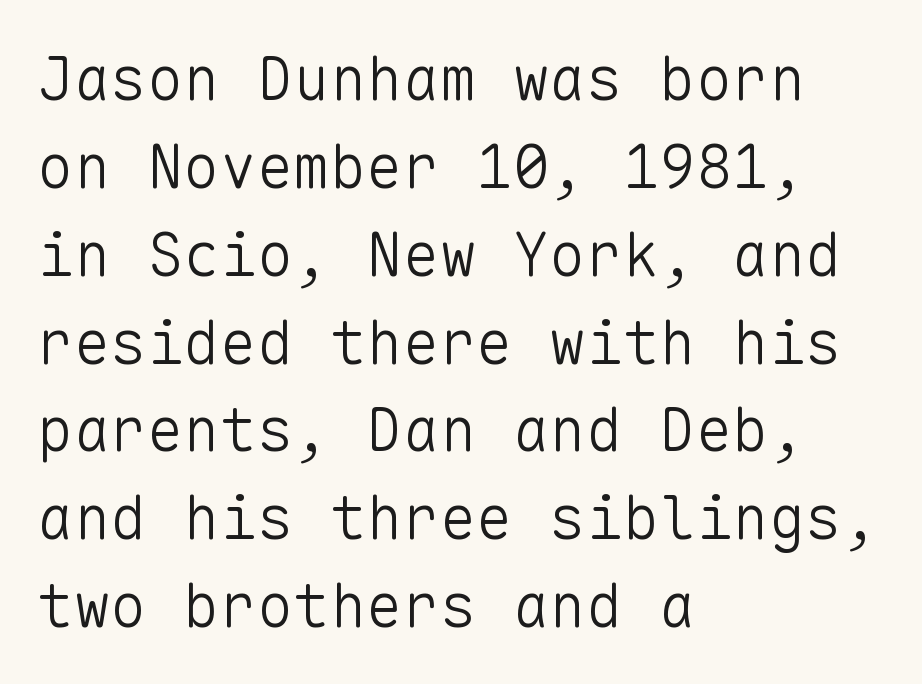
{"serif": "no", "italic": "no", "bold": "no", "weight": "light", "width": "normal", "stroke_contrast": "low", "x_height": "medium", "monospaced": "yes", "underline": "no", "align": "left", "line_spacing": "normal", "line_spacing_ratio": 1.44, "letter_spacing": "normal", "letter_spacing_em": 0.0, "glyph_px": 61}
